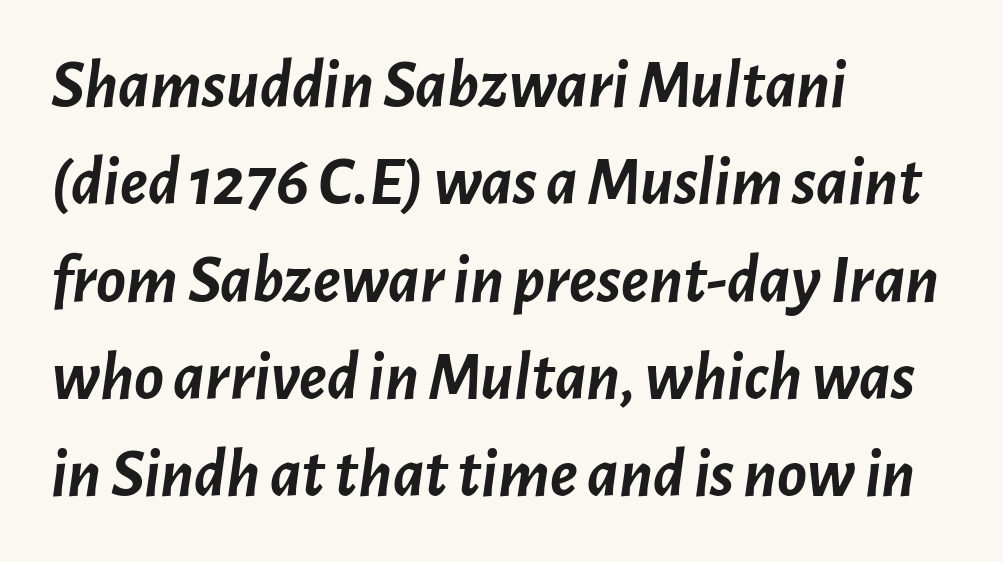
The specimen omits any rule beneath the text block's lines. It's the slanting kind of type. Character widths vary here, with narrow letters taking less room than wide ones. The paragraph has a hard left edge and a soft right edge.
